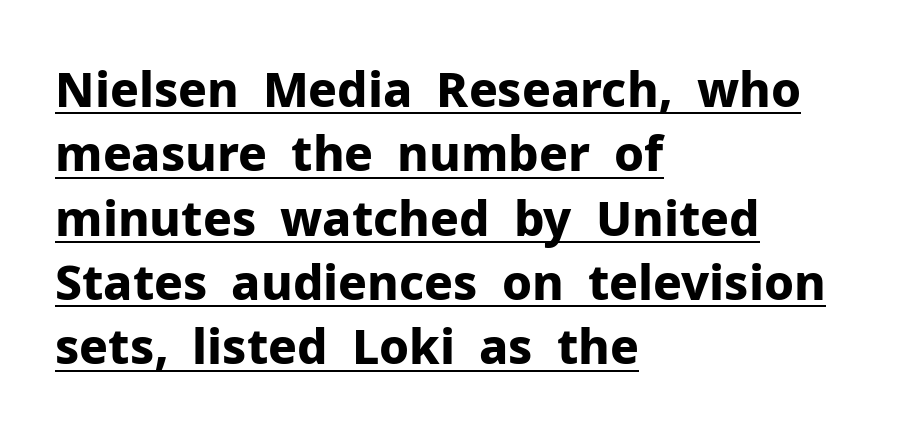
{"serif": "no", "italic": "no", "bold": "yes", "weight": "bold", "width": "normal", "stroke_contrast": "low", "x_height": "medium", "monospaced": "no", "underline": "yes", "align": "left", "line_spacing": "normal", "line_spacing_ratio": 1.34, "letter_spacing": "normal", "letter_spacing_em": 0.0, "glyph_px": 48}
